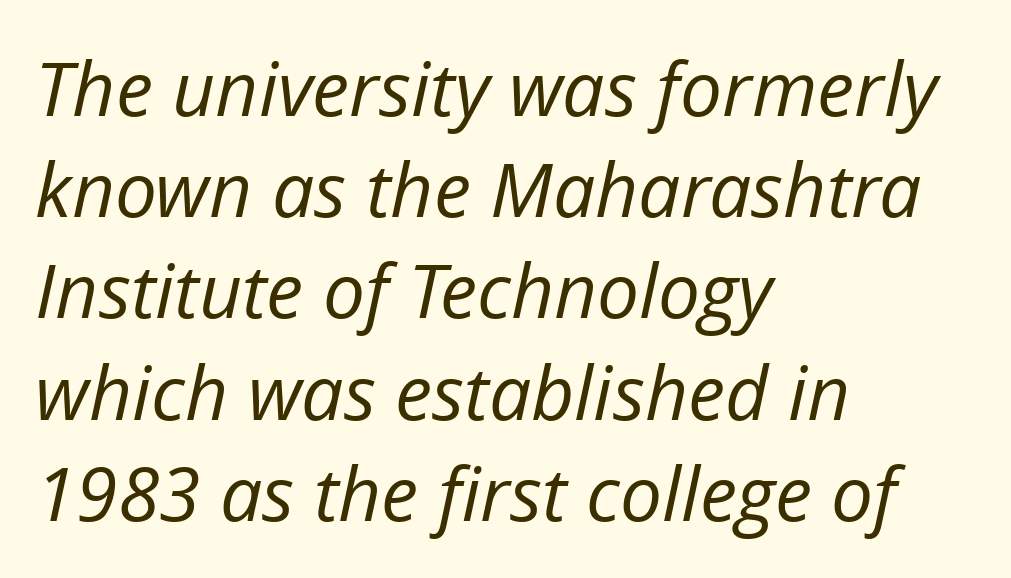
{"italic": "yes", "lean": "right", "slant_degrees": 12, "bold": "no", "weight": "regular", "width": "normal", "stroke_contrast": "low", "x_height": "medium", "monospaced": "no", "underline": "no", "align": "left", "line_spacing": "normal", "line_spacing_ratio": 1.35, "letter_spacing": "normal", "letter_spacing_em": 0.0, "glyph_px": 75}
